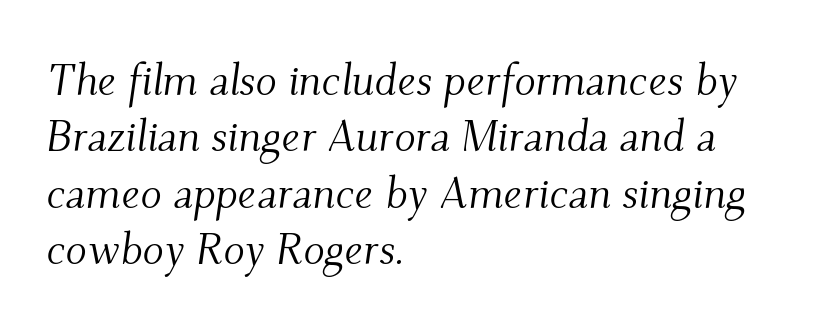
{"serif": "yes", "italic": "yes", "lean": "right", "slant_degrees": 9, "bold": "no", "weight": "light", "width": "normal", "stroke_contrast": "medium", "x_height": "small", "monospaced": "no", "underline": "no", "align": "left", "line_spacing": "normal", "line_spacing_ratio": 1.28, "letter_spacing": "normal", "letter_spacing_em": 0.0, "glyph_px": 44}
